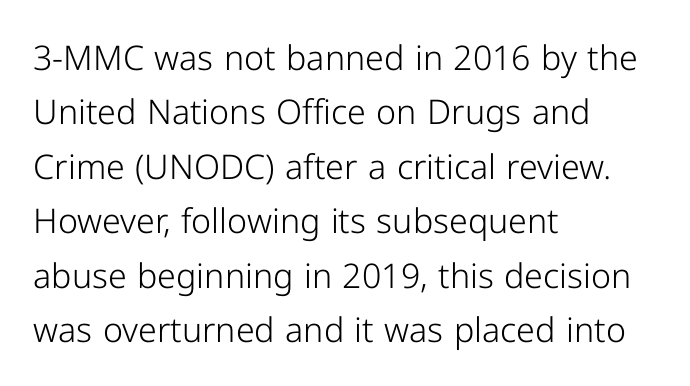
{"serif": "no", "italic": "no", "bold": "no", "weight": "light", "width": "normal", "stroke_contrast": "low", "x_height": "medium", "monospaced": "no", "underline": "no", "align": "left", "line_spacing": "normal", "line_spacing_ratio": 1.6, "letter_spacing": "normal", "letter_spacing_em": 0.0, "glyph_px": 34}
